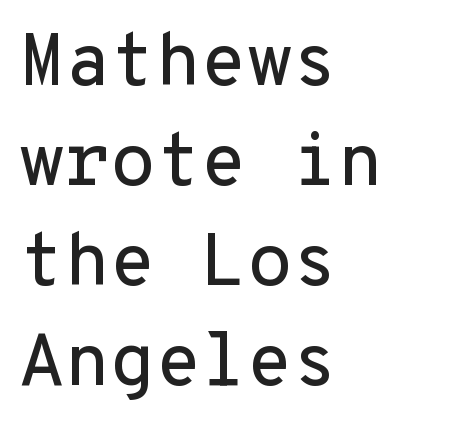
{"serif": "no", "italic": "no", "width": "normal", "stroke_contrast": "low", "x_height": "medium", "monospaced": "yes", "underline": "no", "align": "left", "line_spacing": "normal", "line_spacing_ratio": 1.35, "letter_spacing": "normal", "letter_spacing_em": 0.0, "glyph_px": 74}
